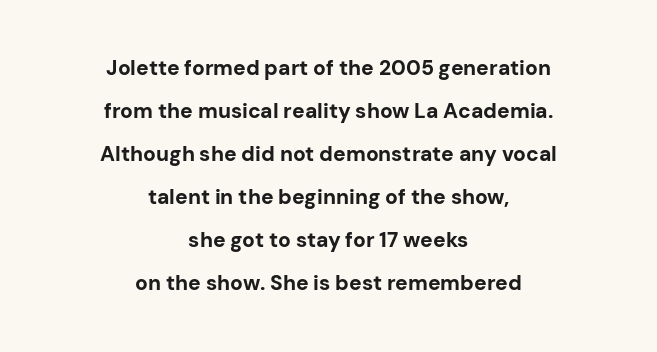
{"italic": "no", "bold": "yes", "underline": "no", "align": "center", "line_spacing": "loose", "line_spacing_ratio": 2.05, "letter_spacing": "normal", "letter_spacing_em": 0.0, "glyph_px": 21}
